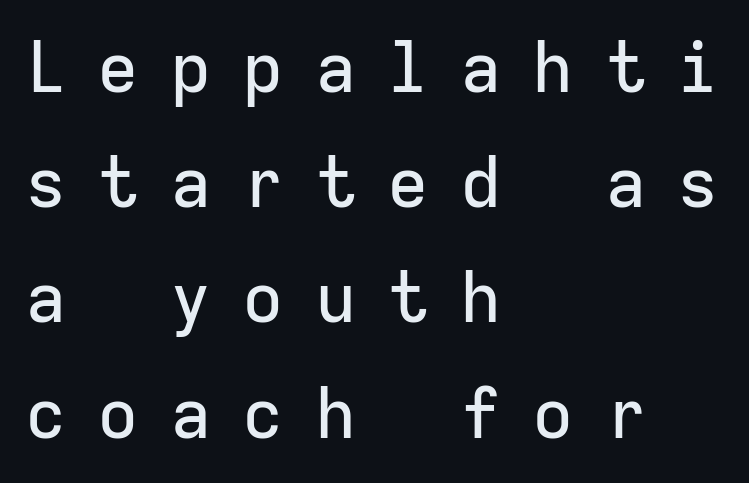
{"serif": "no", "italic": "no", "width": "normal", "stroke_contrast": "low", "x_height": "medium", "monospaced": "yes", "underline": "no", "align": "left", "line_spacing": "normal", "line_spacing_ratio": 1.67, "letter_spacing": "wide", "letter_spacing_em": 0.45, "glyph_px": 69}
